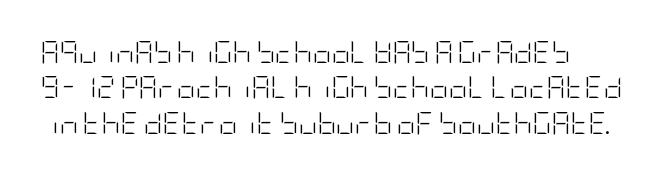
{"italic": "no", "bold": "no", "underline": "no", "line_spacing": "normal", "line_spacing_ratio": 1.54, "letter_spacing": "normal", "letter_spacing_em": 0.0, "glyph_px": 23}
